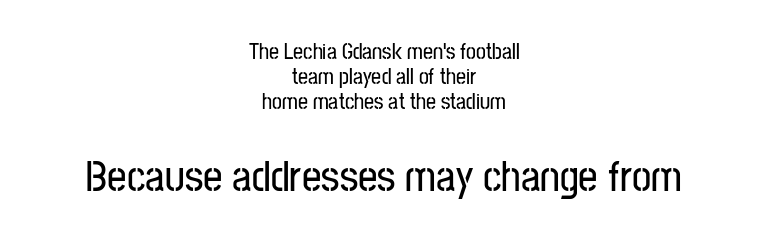
Here the designer chose a conventional face with non-uniform glyph widths. Compared with a flush-left layout, this one balances lines on the center instead. Closely set lines give the paragraph a compact silhouette. Honestly, there is no underline to notice here at all. Between these two stacked blocks, the lower one wins on size. Nothing unusual about the tracking: characters are spaced as the font intends.
